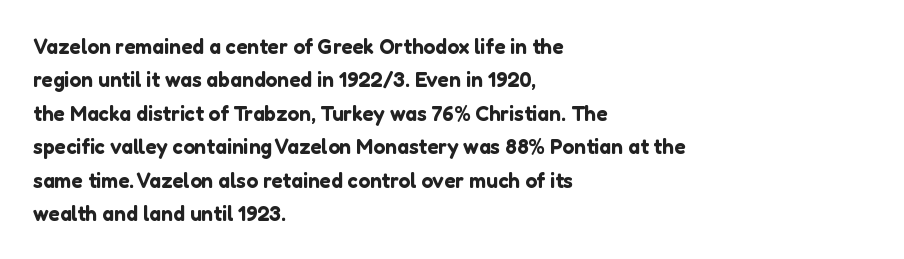
Q: Is the text italic (slanted)? A: No, it is upright.
Q: Is the text underlined? A: No.
Q: How is the paragraph aligned? A: Left-aligned.
Q: Is the spacing between letters normal or unusually wide? A: Normal.
Q: Is the spacing between lines tight, normal or loose? A: Normal.
